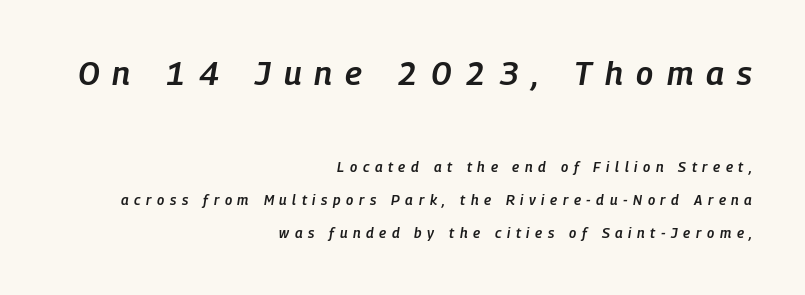
Q: Is the text bold? A: Semi-bold.
Q: Is the text italic (slanted)? A: Yes, it leans right by about 9 degrees.
Q: Is the text underlined? A: No.
Q: How is the paragraph aligned? A: Right-aligned.
Q: Is the spacing between letters normal or unusually wide? A: Unusually wide.
Q: Is the spacing between lines tight, normal or loose? A: Loose.
Q: Which block of text is set in a larger size, the first (top) or the second (bottom)? A: The first (top) one.
Q: Width (condensed, normal, or wide)? A: Condensed.
Q: Stroke contrast? A: Low.
Q: x-height? A: Medium.
Q: Monospaced? A: No.
